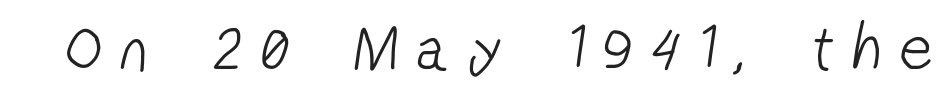
The image shows 64 px light, condensed sans-serif type; set unusually wide letter spacing (+0.31 em), not underlined; low stroke contrast and a medium x-height.
